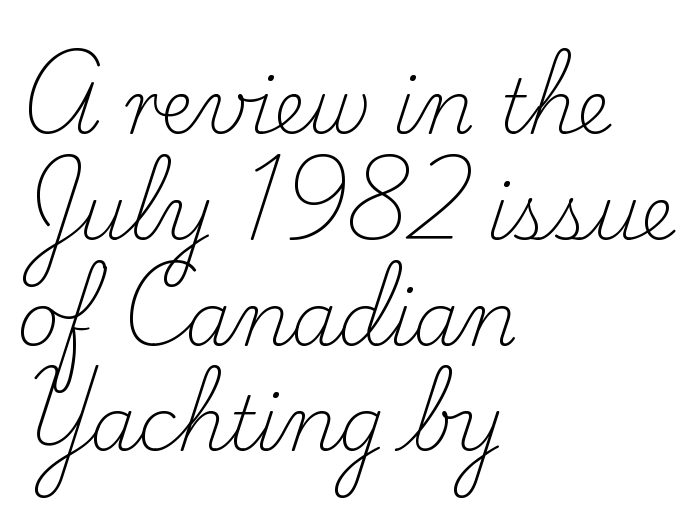
Is this a fixed-width face? No — the glyphs have proportional, varying widths. Every row of glyphs begins at an identical x-position on the left. Students, observe: this is what conventionally led text looks like. A serif font was chosen for this passage.
